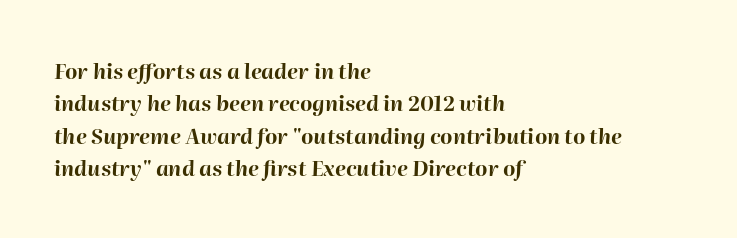
{"italic": "yes", "lean": "right", "slant_degrees": 2, "bold": "yes", "underline": "no", "align": "left", "line_spacing": "normal", "line_spacing_ratio": 1.54, "letter_spacing": "normal", "letter_spacing_em": 0.0, "glyph_px": 21}
